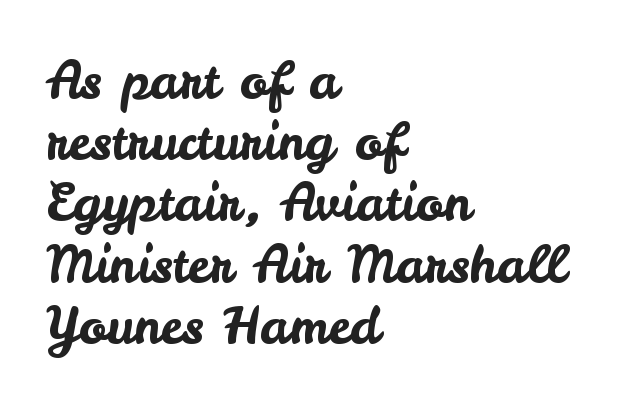
{"serif": "no", "width": "normal", "stroke_contrast": "low", "x_height": "small", "monospaced": "no", "underline": "no", "align": "left", "line_spacing_ratio": 1.2, "letter_spacing": "normal", "letter_spacing_em": 0.0, "glyph_px": 51}
